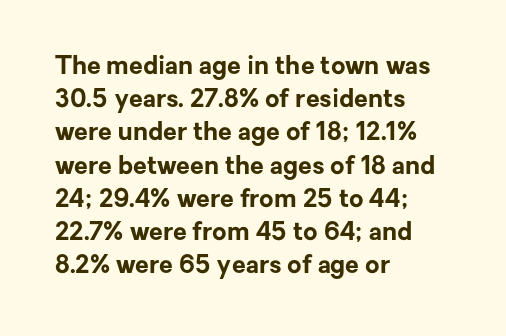
The image shows 25 px bold type, upright; set left-aligned, normal line spacing (1.33x), normal letter spacing, not underlined.
